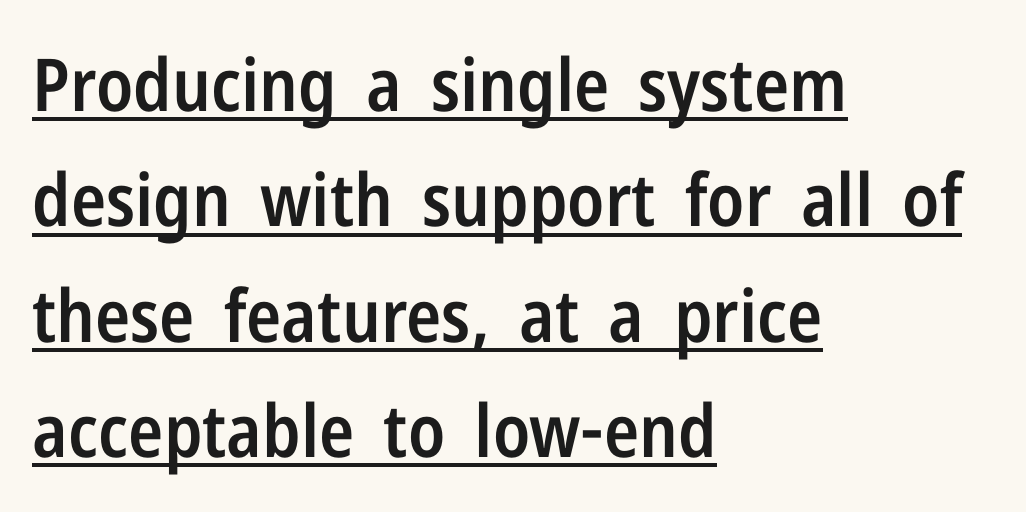
The paragraph shown leans on its left margin. Looks like regular typesetting: each glyph gets only the width it needs. Compared with typical body copy, the letter spacing here is the same. When letters stand straight like this, we call the style roman or upright. Rows of type keep a routine distance in the vertical direction.
